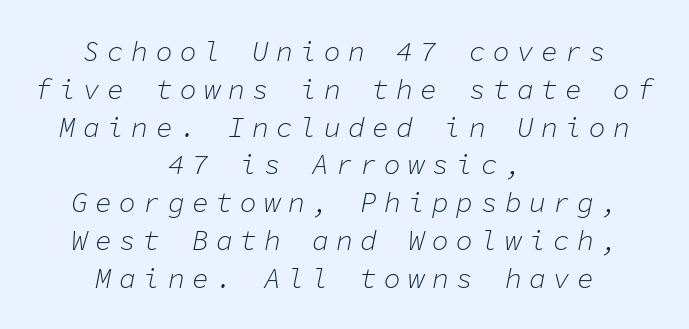
Letter spacing: wide. Bare-footed words on every line. How would I describe the line gaps? Plain and ordinary. The face looks like a standard text weight, possibly lighter.
